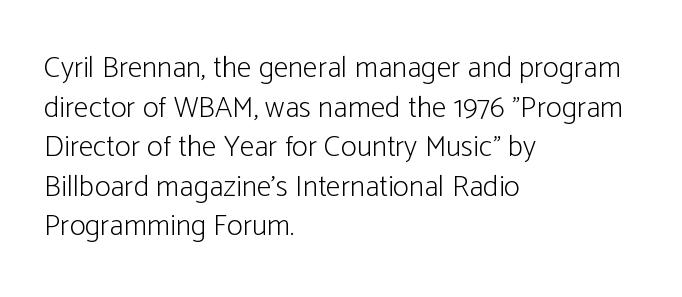
The image shows 30 px light, condensed sans-serif type, upright; set left-aligned, normal line spacing (1.32x), normal letter spacing, not underlined; low stroke contrast and a medium x-height.
